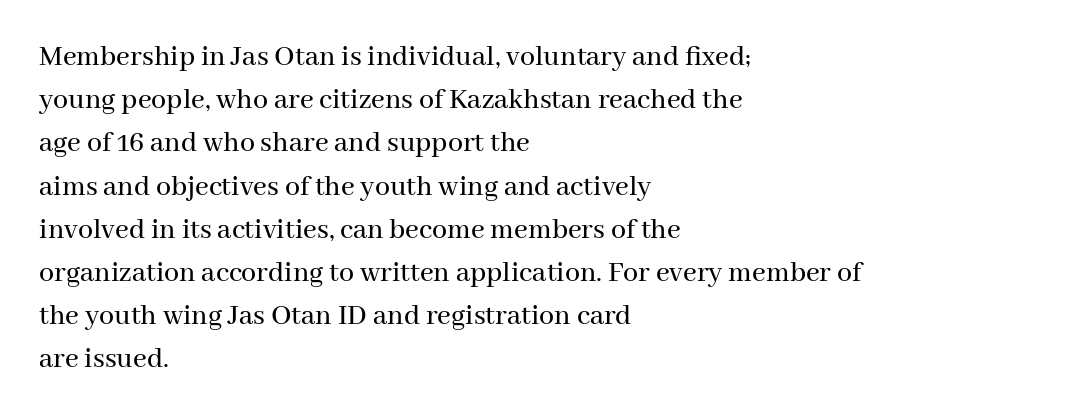
Q: Is the text italic (slanted)? A: No, it is upright.
Q: Is the typeface a serif or a sans-serif typeface? A: Serif.
Q: Is the text underlined? A: No.
Q: How is the paragraph aligned? A: Left-aligned.
Q: Is the spacing between letters normal or unusually wide? A: Normal.
Q: Is the spacing between lines tight, normal or loose? A: Normal.
Q: Width (condensed, normal, or wide)? A: Normal.
Q: Stroke contrast? A: Medium.
Q: x-height? A: Medium.
Q: Monospaced? A: No.
